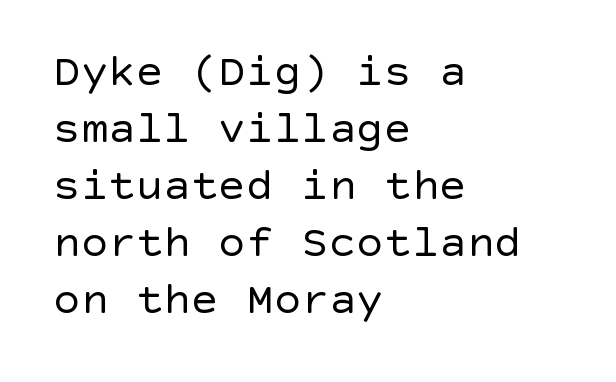
The image shows 46 px regular-weight sans-serif type, upright; set left-aligned, line spacing 1.24x, normal letter spacing, not underlined; a large x-height.
